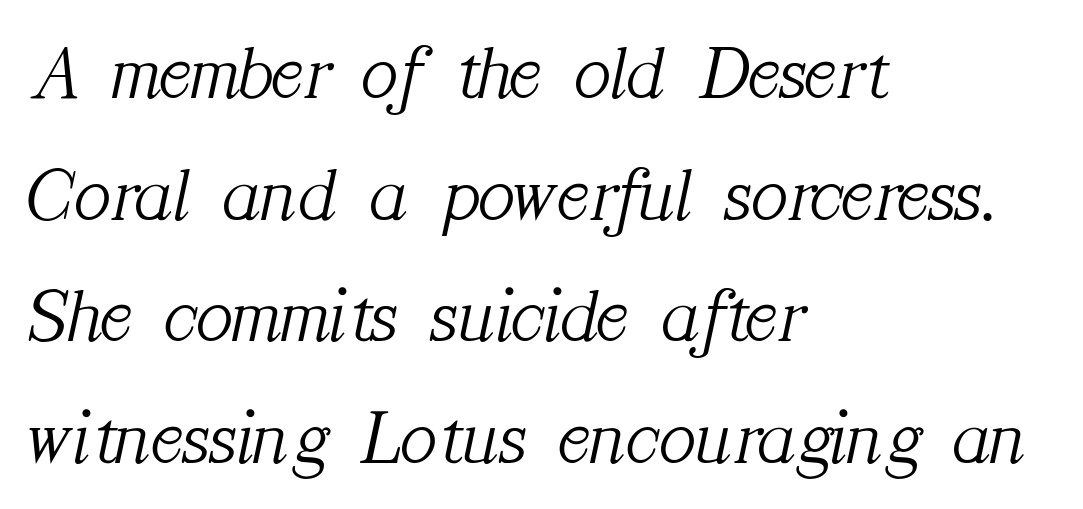
A typesetter would call this zero additional tracking. Quick note: underline off. Successive baselines arrive at the customary interval. Are there feet on the stems? There are — it's a serif. Looks like regular typesetting: each glyph gets only the width it needs.
